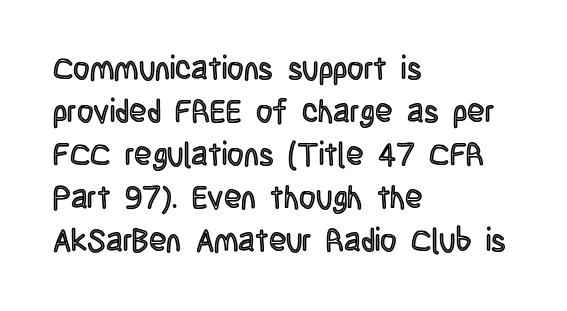
Q: Is the text italic (slanted)? A: No, it is upright.
Q: Is the text underlined? A: No.
Q: How is the paragraph aligned? A: Left-aligned.
Q: Is the spacing between letters normal or unusually wide? A: Normal.
Q: Is the spacing between lines tight, normal or loose? A: Normal.
Q: Width (condensed, normal, or wide)? A: Condensed.
Q: x-height? A: Large.
Q: Monospaced? A: No.
